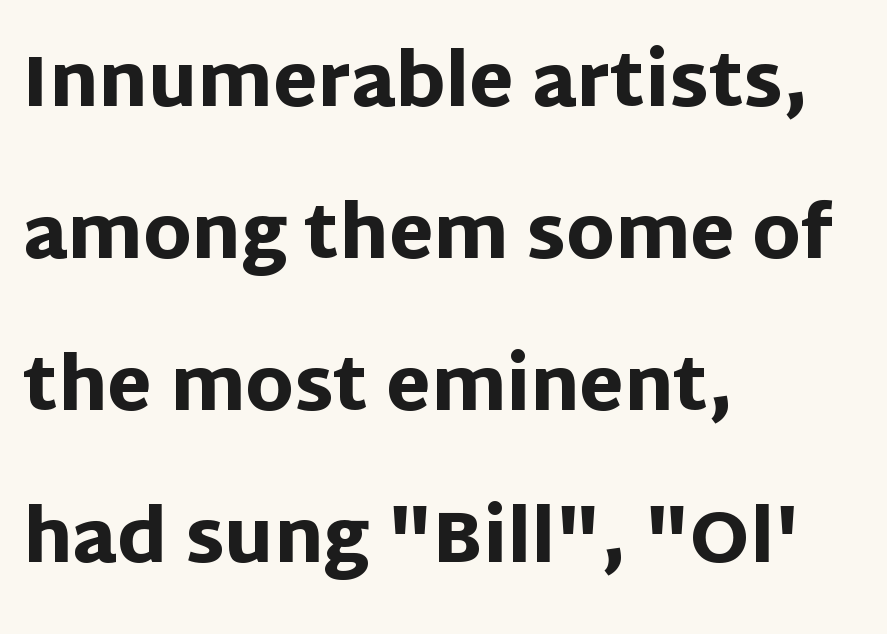
The image shows 72 px heavy sans-serif type, upright; set left-aligned, loose line spacing (2.11x), normal letter spacing, not underlined; low stroke contrast and a large x-height.
